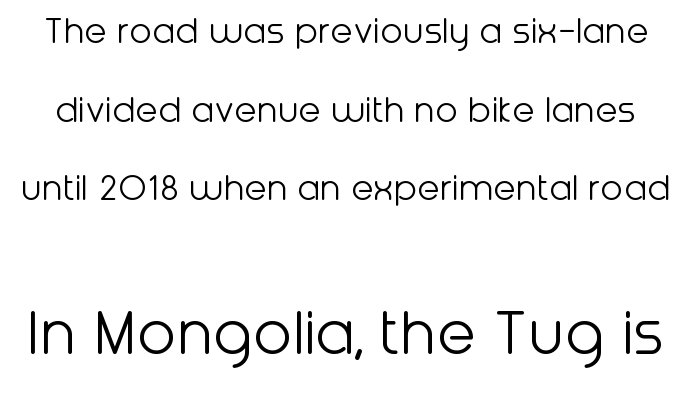
{"serif": "no", "italic": "no", "bold": "no", "weight": "light", "width": "normal", "stroke_contrast": "low", "x_height": "medium", "monospaced": "no", "underline": "no", "line_spacing": "loose", "line_spacing_ratio": 1.92, "letter_spacing": "normal", "letter_spacing_em": 0.0, "larger_block": "second", "size_ratio": 1.73, "glyph_px": 71}
